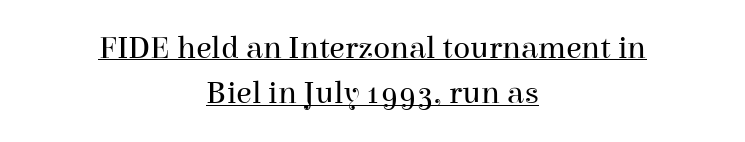
The face used here is seriffed, in the tradition of book romans. The cut favours lightness, reaching ordinary text weight at its darkest. Decoration check: the copy is underlined. The letterforms sit shoulder to shoulder at normal distance. Rows of type keep a routine distance in the vertical direction.
